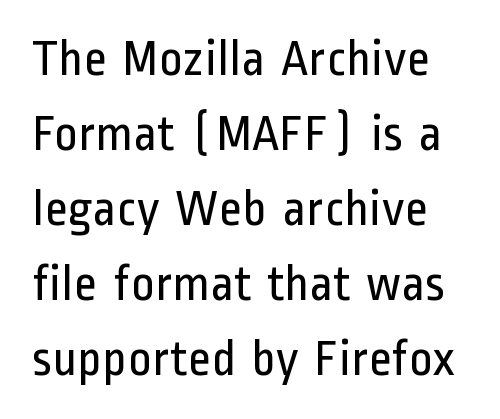
The image shows 51 px regular-weight, condensed sans-serif type, upright; set normal line spacing (1.47x), normal letter spacing, not underlined; low stroke contrast and a medium x-height.
